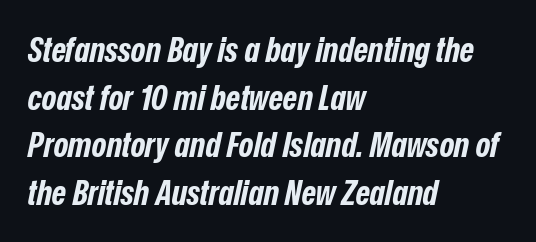
The image shows 35 px bold, condensed type, italic (leaning right); set left-aligned, normal line spacing (1.36x), normal letter spacing, not underlined; low stroke contrast and a medium x-height.
